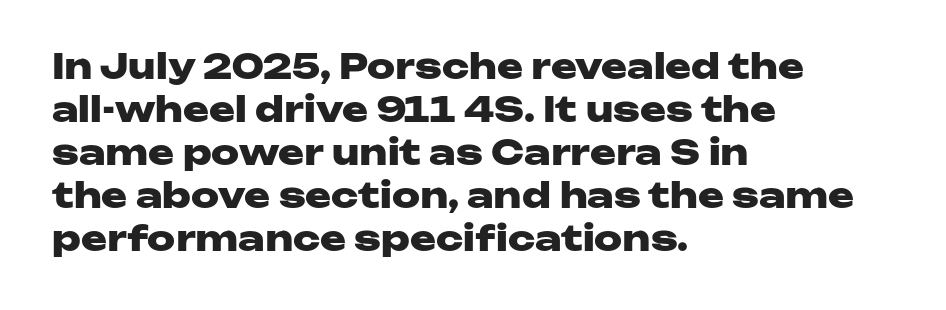
The image shows 35 px heavy, wide sans-serif type, upright; set left-aligned, line spacing 1.23x, normal letter spacing, not underlined; low stroke contrast and a medium x-height.
